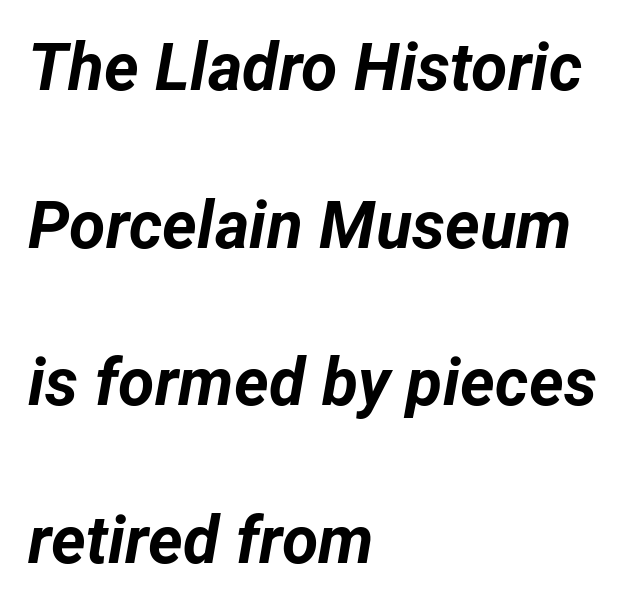
Q: Is the text bold? A: Yes.
Q: Is the text italic (slanted)? A: Yes, it leans right by about 12 degrees.
Q: Is the text underlined? A: No.
Q: How is the paragraph aligned? A: Left-aligned.
Q: Is the spacing between letters normal or unusually wide? A: Normal.
Q: Is the spacing between lines tight, normal or loose? A: Loose.
Q: Width (condensed, normal, or wide)? A: Normal.
Q: Stroke contrast? A: Low.
Q: x-height? A: Medium.
Q: Monospaced? A: No.
